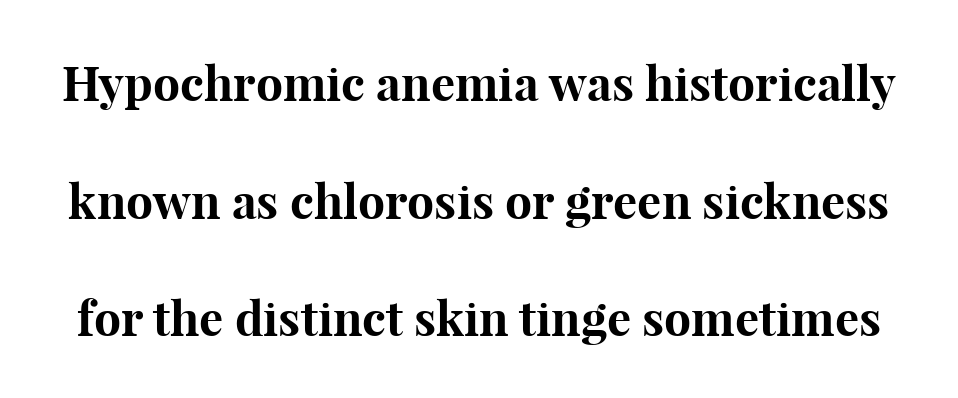
The image shows 48 px bold serif type, upright; set loose line spacing (2.45x), normal letter spacing, not underlined; high stroke contrast and a medium x-height.
